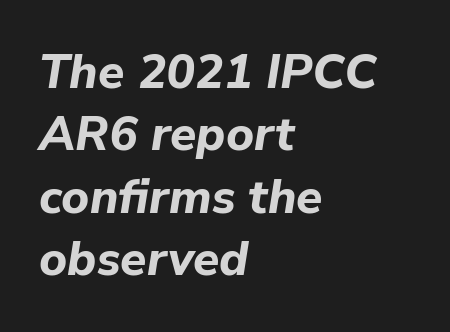
Q: Is the text bold? A: Yes.
Q: Is the text italic (slanted)? A: Yes, it leans right by about 9 degrees.
Q: Is the text underlined? A: No.
Q: How is the paragraph aligned? A: Left-aligned.
Q: Is the spacing between letters normal or unusually wide? A: Normal.
Q: Is the spacing between lines tight, normal or loose? A: Normal.
Q: Width (condensed, normal, or wide)? A: Normal.
Q: Stroke contrast? A: Low.
Q: x-height? A: Medium.
Q: Monospaced? A: No.
